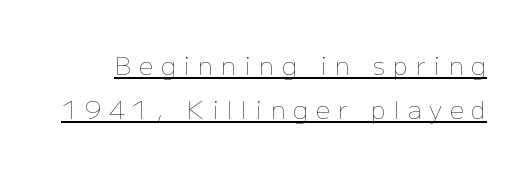
Q: Is the text bold? A: No.
Q: Is the text italic (slanted)? A: No, it is upright.
Q: Is the text underlined? A: Yes.
Q: Is the spacing between letters normal or unusually wide? A: Unusually wide.
